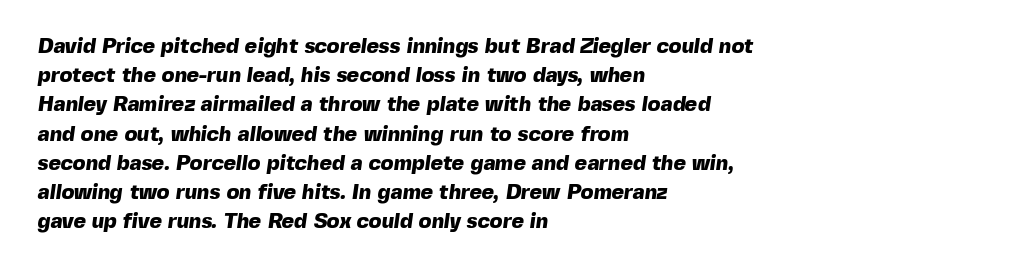
The image shows 21 px bold type; set left-aligned, normal line spacing (1.39x), normal letter spacing, not underlined.
